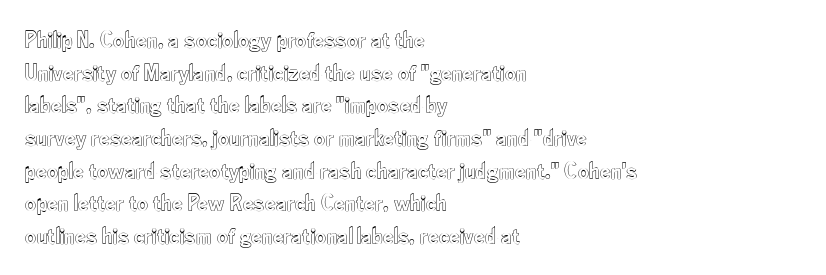
Q: Is the text italic (slanted)? A: No, it is upright.
Q: Is the text underlined? A: No.
Q: How is the paragraph aligned? A: Left-aligned.
Q: Is the spacing between letters normal or unusually wide? A: Normal.
Q: Is the spacing between lines tight, normal or loose? A: Normal.
